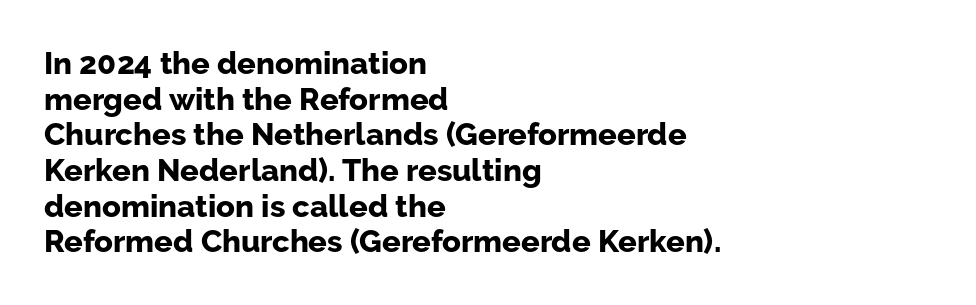
The designer went with a sans here, leaving each stem footless. The typesetting leans heavy: a genuine bold. The horizontal fit of the characters is conventional and even. The gap between lines stays unmarked. This is the regular roman posture of the typeface. A student would call this left alignment; a typographer would say flush left, rag right.
